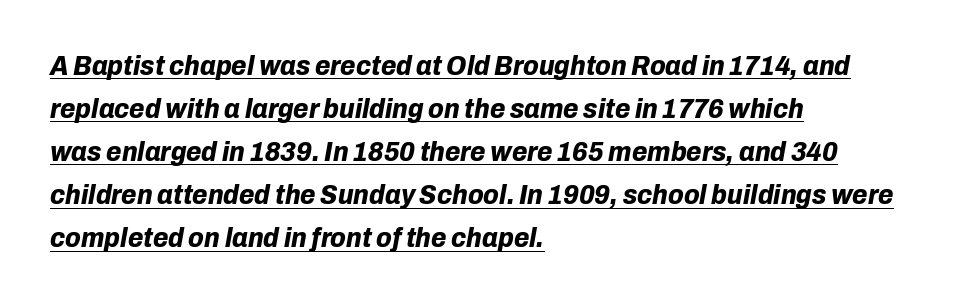
Each letter keeps its own natural width here, so spacing adapts to shape. Characters follow at the spacing the type designer built in. Line starts are locked; line ends wander. Heft: maximum for text — a bold. The face used here appears with an underline applied. Would a proofreader flag this as italicized? Yes.
